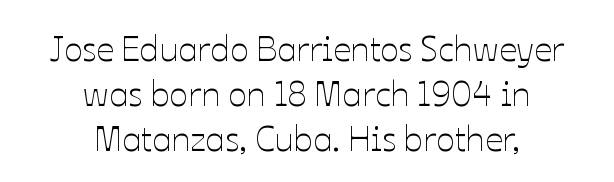
{"italic": "no", "bold": "no", "weight": "thin", "width": "normal", "stroke_contrast": "low", "x_height": "medium", "monospaced": "no", "underline": "no", "align": "center", "line_spacing": "normal", "line_spacing_ratio": 1.28, "letter_spacing": "normal", "letter_spacing_em": 0.0, "glyph_px": 35}
